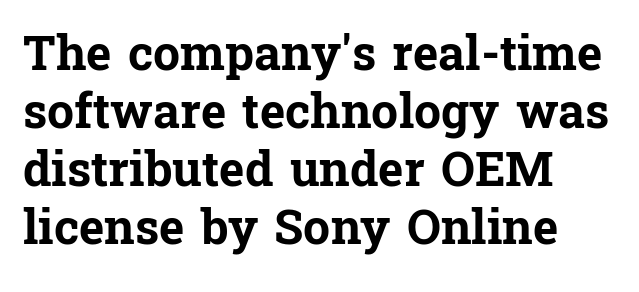
Words appear dense and cohesive because spacing is normal. The letters are bold, with thick, heavy strokes. Ascenders rise straight up at ninety degrees. The rendering uses natural spacing where letterforms have individual widths. Check the space under the baseline: it is left empty. Visually the block forms a straight wall on the left and a jagged coastline on the right.
